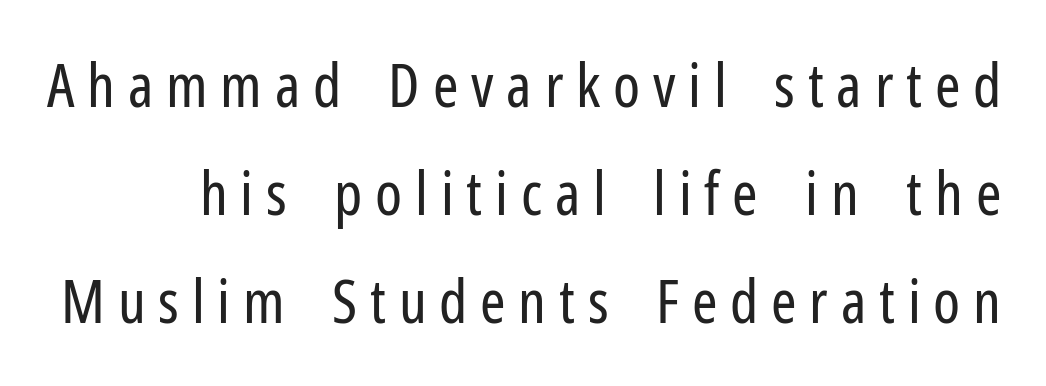
The image shows 61 px regular-weight, condensed sans-serif type, upright; set line spacing 1.77x, unusually wide letter spacing (+0.21 em), not underlined; low stroke contrast and a medium x-height.
